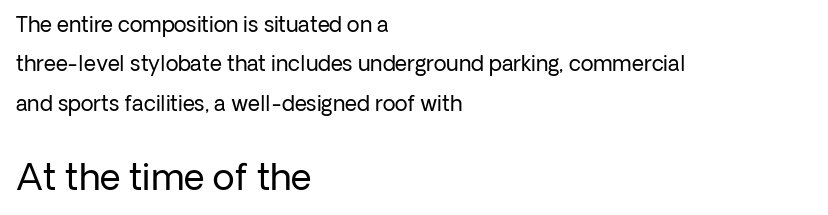
Q: Is the text bold? A: No.
Q: Is the text italic (slanted)? A: No, it is upright.
Q: Is the typeface a serif or a sans-serif typeface? A: Sans-serif.
Q: Is the text underlined? A: No.
Q: How is the paragraph aligned? A: Left-aligned.
Q: Is the spacing between letters normal or unusually wide? A: Normal.
Q: Which block of text is set in a larger size, the first (top) or the second (bottom)? A: The second (bottom) one.
Q: Width (condensed, normal, or wide)? A: Normal.
Q: Stroke contrast? A: Low.
Q: x-height? A: Medium.
Q: Monospaced? A: No.
